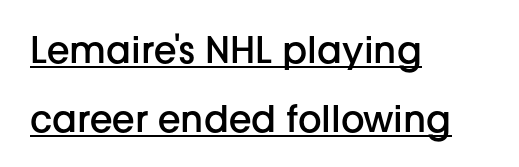
The image shows 37 px semibold sans-serif type, upright; set left-aligned, line spacing 1.86x, normal letter spacing, underlined; low stroke contrast and a medium x-height.
